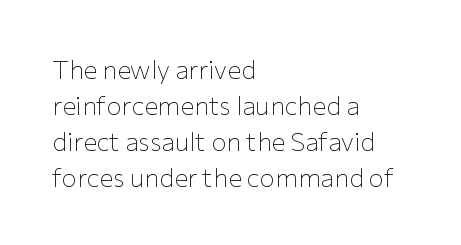
The characters are drawn with everyday or finer stroke widths. Line beginnings align vertically; line endings do not. Rule under the text: the space is simply empty. Words appear dense and cohesive because spacing is normal. Whoever set this chose a conventional vertical rhythm. Rendered with straight, roman letterforms.
